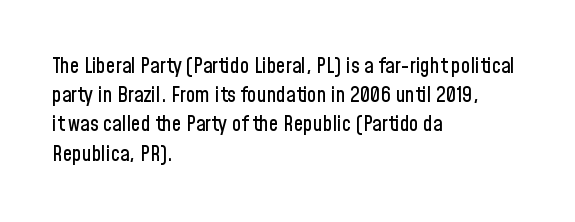
Each word holds together tightly as a unit, with standard inter-letter gaps. Left-aligned paragraph, ragged on the right. The vertical gap from one line to the next is medium. Nope, not italic — everything's standing straight. Check the space under the baseline: it is left empty.
